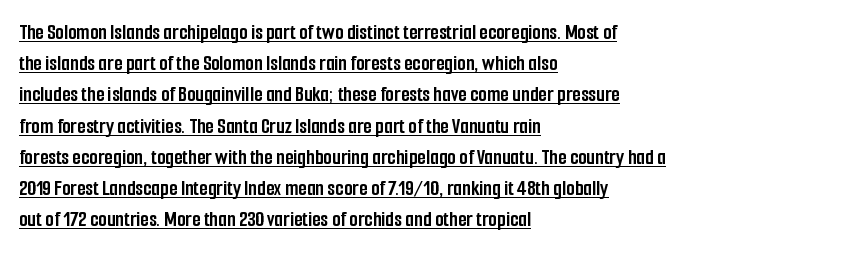
Q: Is the text bold? A: Yes.
Q: Is the text italic (slanted)? A: No, it is upright.
Q: Is the text underlined? A: Yes.
Q: How is the paragraph aligned? A: Left-aligned.
Q: Is the spacing between letters normal or unusually wide? A: Normal.
Q: Is the spacing between lines tight, normal or loose? A: Normal.
